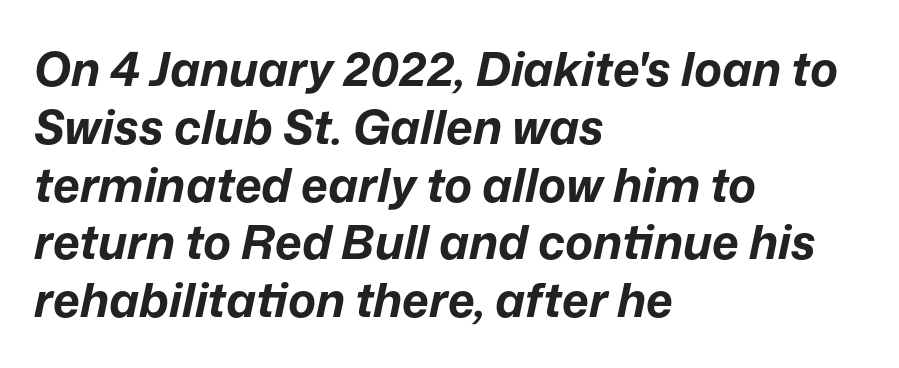
Short and long lines alike share a common starting point at left. Plenty of ink on the page — the face is bold. Rendered with sloped, italic letterforms. Here the designer chose a conventional face with non-uniform glyph widths.
